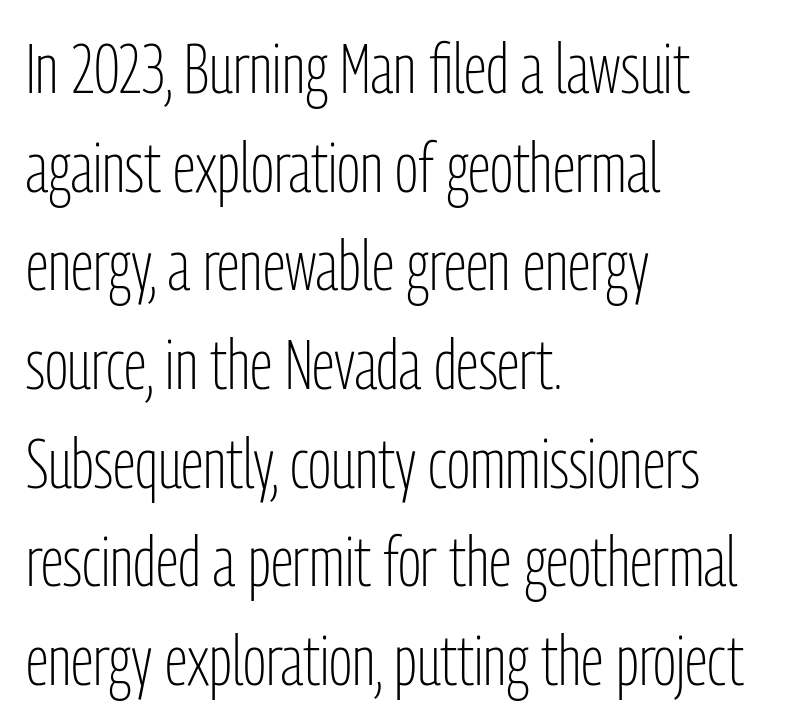
The image shows 69 px light, condensed sans-serif type, upright; set left-aligned, normal line spacing (1.43x), normal letter spacing, not underlined; low stroke contrast and a medium x-height.
